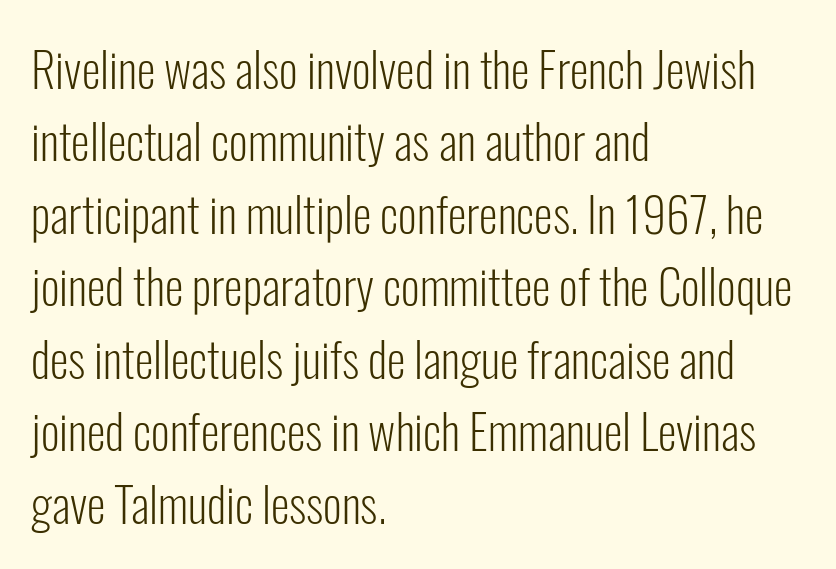
The image shows 48 px light, condensed sans-serif type, upright; set left-aligned, normal line spacing (1.51x), normal letter spacing, not underlined; low stroke contrast and a medium x-height.
